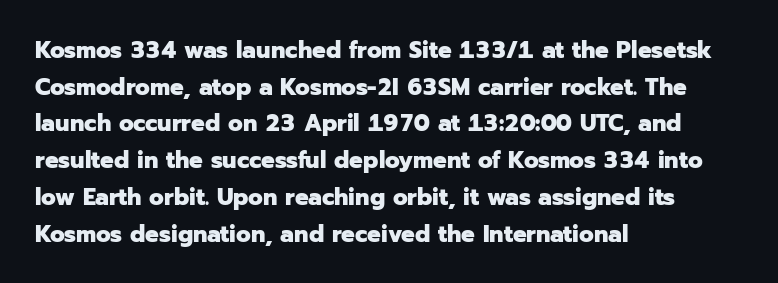
{"italic": "no", "bold": "yes", "underline": "no", "align": "left", "line_spacing": "normal", "line_spacing_ratio": 1.53, "letter_spacing": "normal", "letter_spacing_em": 0.0, "glyph_px": 24}
